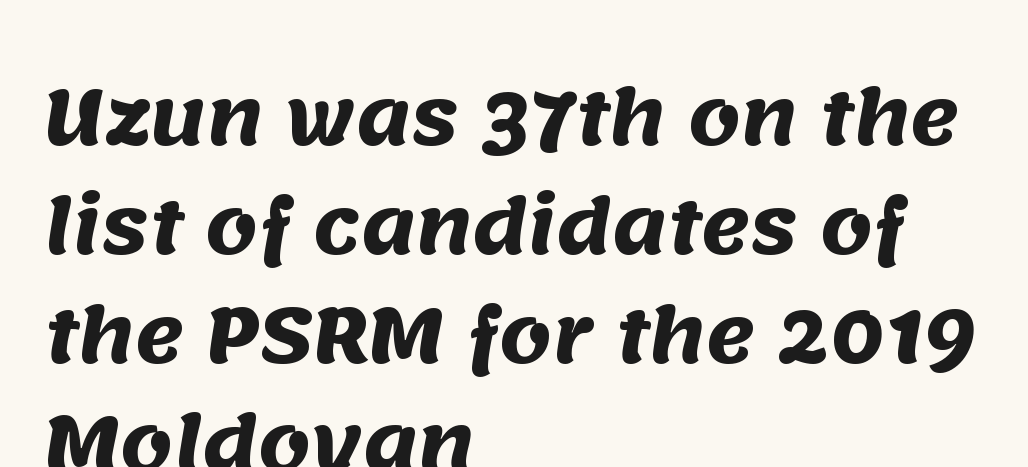
{"serif": "no", "bold": "yes", "weight": "heavy", "width": "normal", "stroke_contrast": "medium", "x_height": "large", "monospaced": "no", "underline": "no", "align": "left", "line_spacing": "normal", "line_spacing_ratio": 1.47, "letter_spacing": "normal", "letter_spacing_em": 0.0, "glyph_px": 74}
